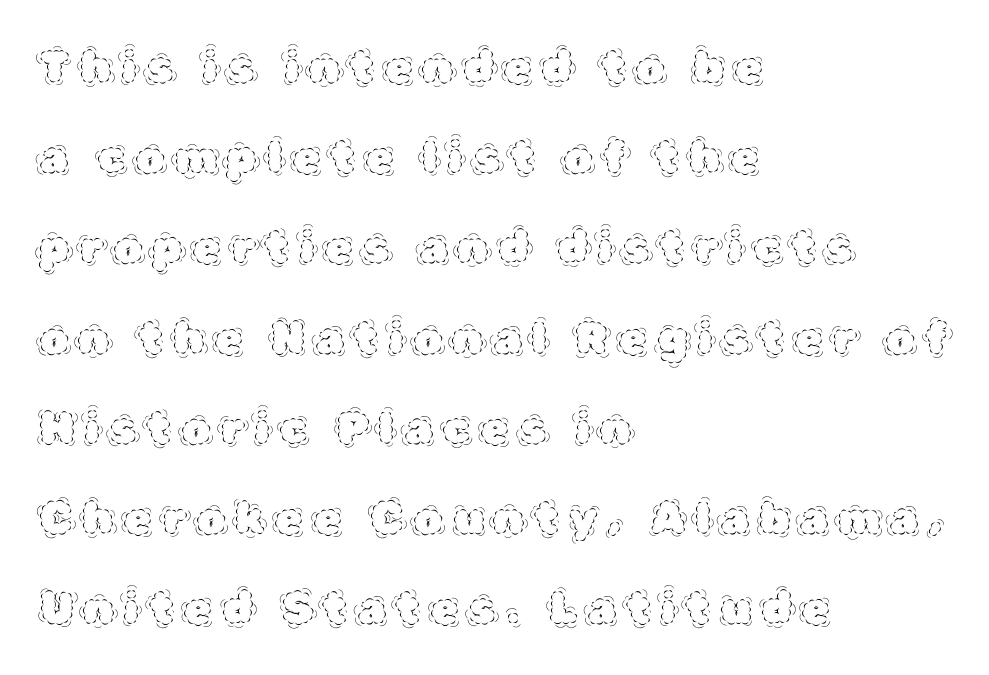
{"italic": "no", "bold": "no", "weight": "thin", "width": "normal", "x_height": "large", "monospaced": "no", "underline": "no", "align": "left", "line_spacing": "loose", "line_spacing_ratio": 2.05, "letter_spacing": "wide", "letter_spacing_em": 0.25, "glyph_px": 44}
